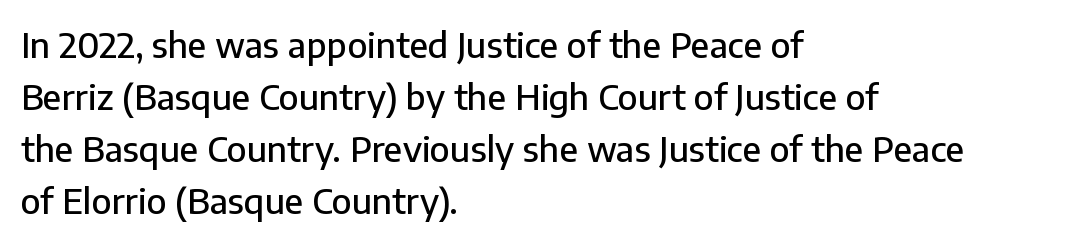
{"serif": "no", "italic": "no", "width": "normal", "stroke_contrast": "low", "x_height": "medium", "monospaced": "no", "underline": "no", "align": "left", "line_spacing": "normal", "line_spacing_ratio": 1.49, "letter_spacing": "normal", "letter_spacing_em": 0.0, "glyph_px": 35}
